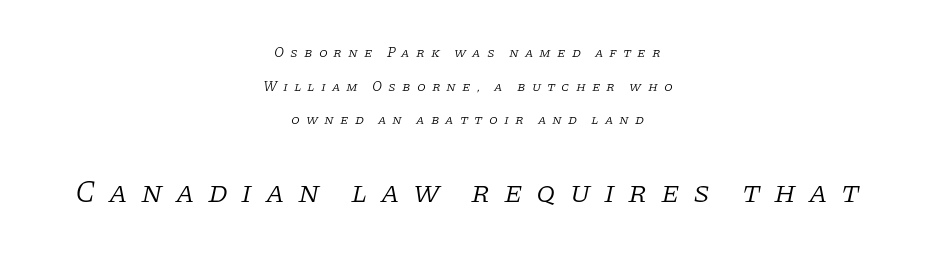
Q: Is the text bold? A: No.
Q: Is the text italic (slanted)? A: Yes, it leans right by about 11 degrees.
Q: Is the typeface a serif or a sans-serif typeface? A: Serif.
Q: Is the text underlined? A: No.
Q: How is the paragraph aligned? A: Centered.
Q: Is the spacing between letters normal or unusually wide? A: Unusually wide.
Q: Is the spacing between lines tight, normal or loose? A: Loose.
Q: Which block of text is set in a larger size, the first (top) or the second (bottom)? A: The second (bottom) one.
Q: Width (condensed, normal, or wide)? A: Normal.
Q: Stroke contrast? A: Low.
Q: x-height? A: Large.
Q: Monospaced? A: No.
